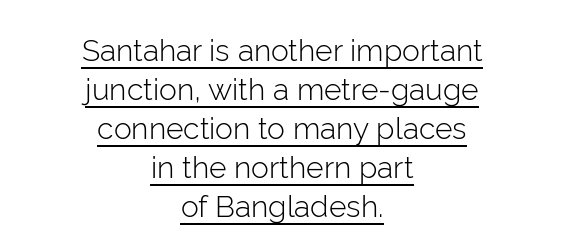
The image shows 30 px light sans-serif type, upright; set centered, normal line spacing (1.3x), normal letter spacing, underlined; low stroke contrast and a medium x-height.
